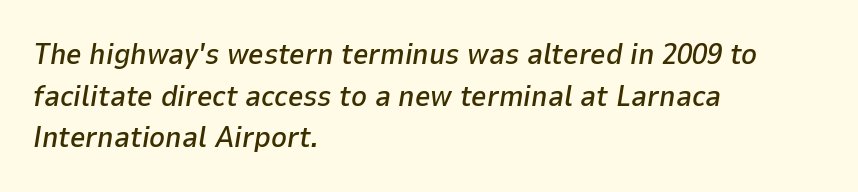
Q: Is the text italic (slanted)? A: Yes, it leans right by about 9 degrees.
Q: Is the text underlined? A: No.
Q: How is the paragraph aligned? A: Left-aligned.
Q: Is the spacing between letters normal or unusually wide? A: Normal.
Q: Is the spacing between lines tight, normal or loose? A: Normal.
Q: Width (condensed, normal, or wide)? A: Normal.
Q: Stroke contrast? A: Low.
Q: x-height? A: Medium.
Q: Monospaced? A: No.
